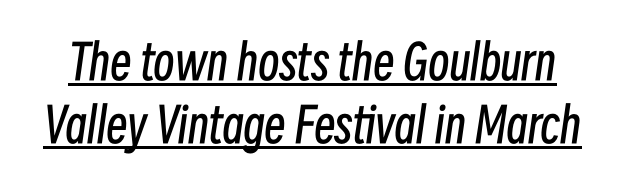
{"italic": "yes", "lean": "right", "slant_degrees": 8, "bold": "no", "weight": "regular", "width": "condensed", "stroke_contrast": "low", "x_height": "medium", "monospaced": "no", "underline": "yes", "line_spacing": "normal", "line_spacing_ratio": 1.32, "letter_spacing": "normal", "letter_spacing_em": 0.0, "glyph_px": 48}
